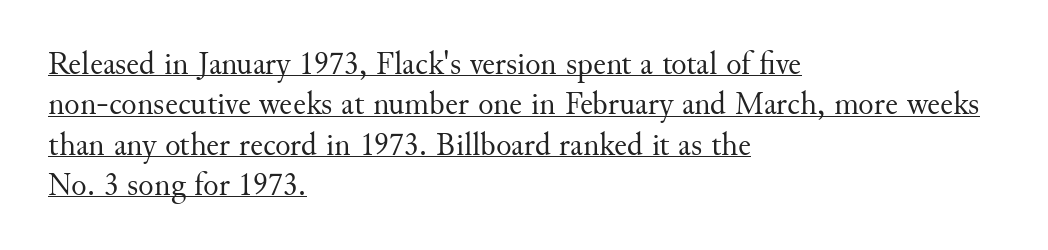
{"serif": "yes", "italic": "no", "bold": "no", "weight": "regular", "width": "normal", "stroke_contrast": "medium", "x_height": "small", "monospaced": "no", "underline": "yes", "align": "left", "line_spacing": "normal", "line_spacing_ratio": 1.26, "letter_spacing": "normal", "letter_spacing_em": 0.0, "glyph_px": 32}
